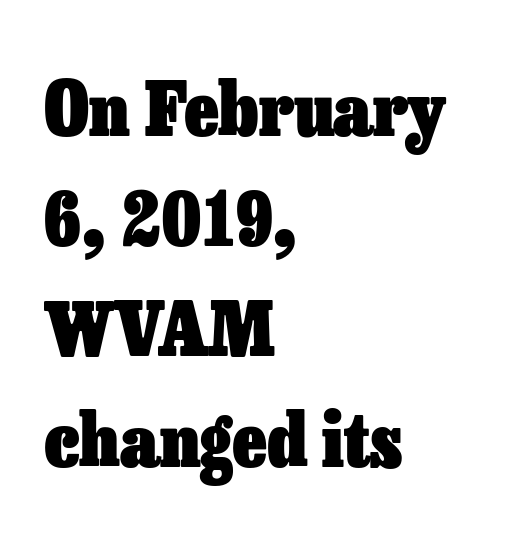
{"italic": "no", "bold": "yes", "weight": "heavy", "width": "normal", "stroke_contrast": "low", "x_height": "medium", "monospaced": "no", "underline": "no", "align": "left", "line_spacing": "normal", "line_spacing_ratio": 1.51, "letter_spacing": "normal", "letter_spacing_em": 0.0, "glyph_px": 73}
